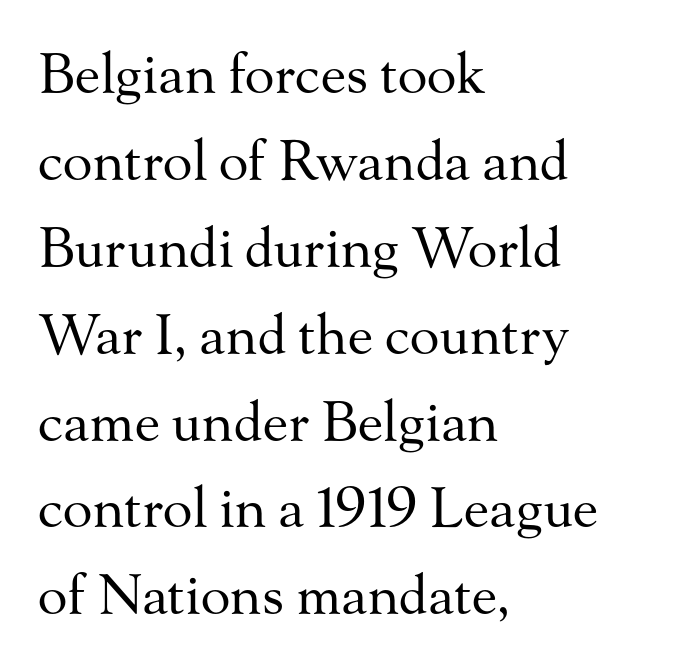
The type family on display is of the serif kind. Note the varied advance widths — an 'i' is clearly narrower than an 'm'. There is no visible air inserted between adjacent glyphs. The lines are quadded left. No letter is thick-stroked: the sample isn't bold. Upright lettering throughout.
